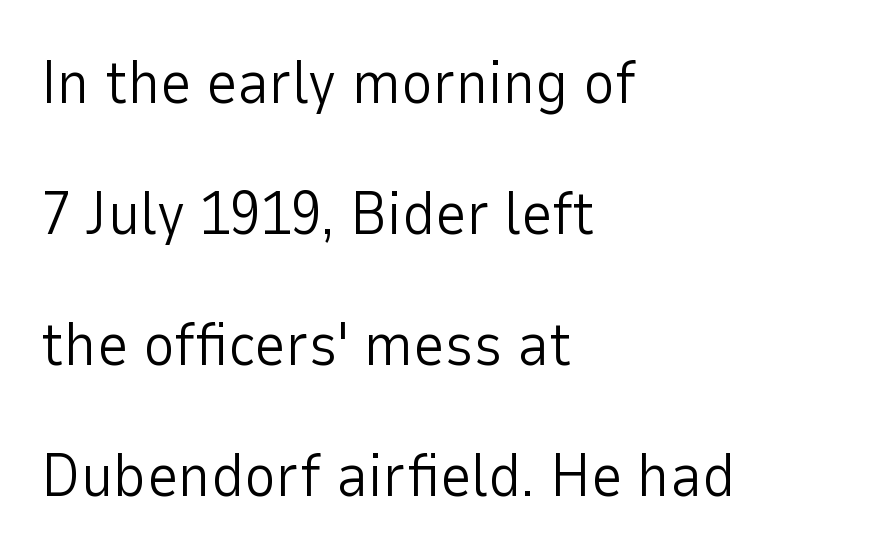
The image shows 61 px light sans-serif type, upright; set left-aligned, loose line spacing (2.15x), normal letter spacing, not underlined; low stroke contrast and a medium x-height.
